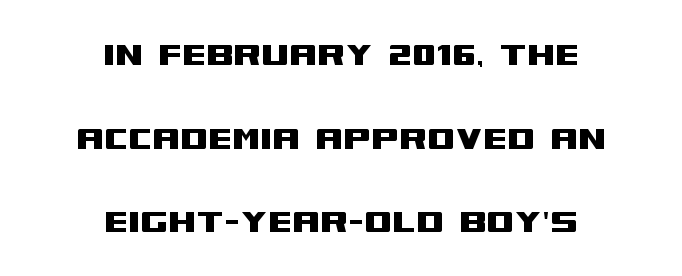
Q: Is the text italic (slanted)? A: No, it is upright.
Q: Is the typeface a serif or a sans-serif typeface? A: Sans-serif.
Q: Is the text underlined? A: No.
Q: How is the paragraph aligned? A: Centered.
Q: Is the spacing between letters normal or unusually wide? A: Normal.
Q: Is the spacing between lines tight, normal or loose? A: Loose.
Q: Width (condensed, normal, or wide)? A: Wide.
Q: Stroke contrast? A: Medium.
Q: x-height? A: Large.
Q: Monospaced? A: No.
